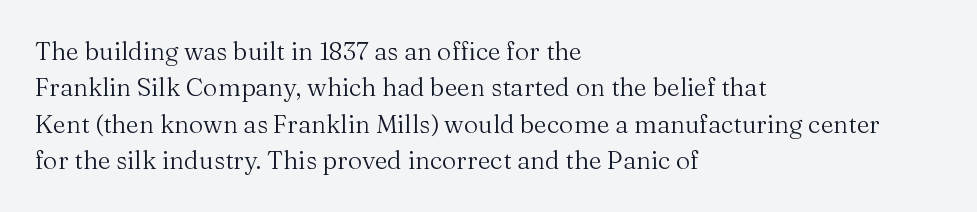
The image shows 25 px text type, upright; set left-aligned, normal line spacing (1.46x), normal letter spacing, not underlined.
